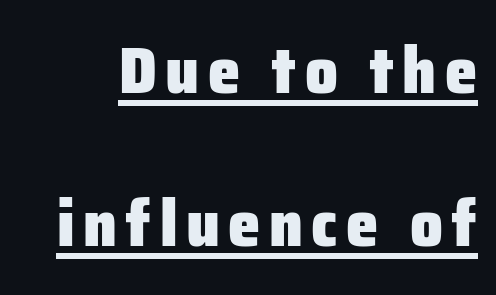
{"serif": "no", "italic": "no", "bold": "yes", "weight": "heavy", "width": "normal", "stroke_contrast": "low", "x_height": "medium", "monospaced": "no", "underline": "yes", "line_spacing": "loose", "line_spacing_ratio": 2.36, "glyph_px": 65}
